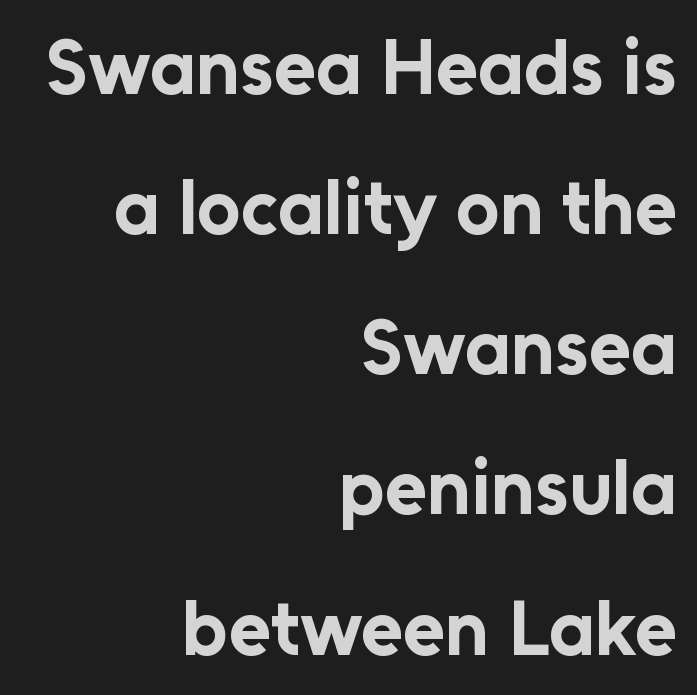
The image shows 77 px bold sans-serif type, upright; set right-aligned, line spacing 1.82x, normal letter spacing, not underlined; low stroke contrast and a medium x-height.
